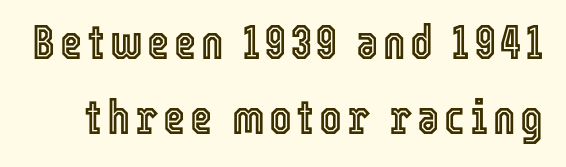
{"italic": "no", "width": "condensed", "x_height": "medium", "monospaced": "no", "underline": "no", "line_spacing": "normal", "line_spacing_ratio": 1.56, "glyph_px": 48}
